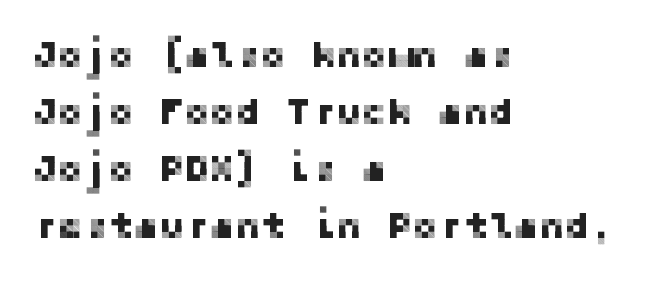
The words here are not underlined. Alignment: flush left. In terms of letterform style, serifs are entirely absent. Caption: standard tracking, unaltered.
